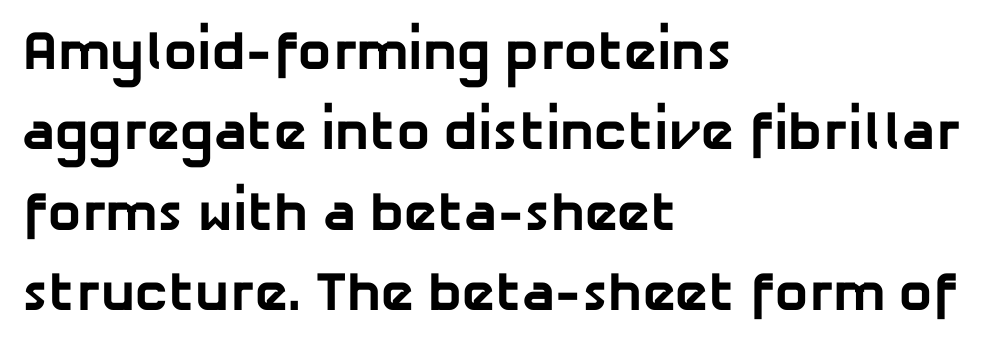
Chunky letters — that's bold for sure. Typographically, this falls in the sans-serif category. The rendering anchors every line to the left-hand side. You could call the tracking neutral — neither tight nor loose. Horizontal bands of white between lines are of average thickness.
